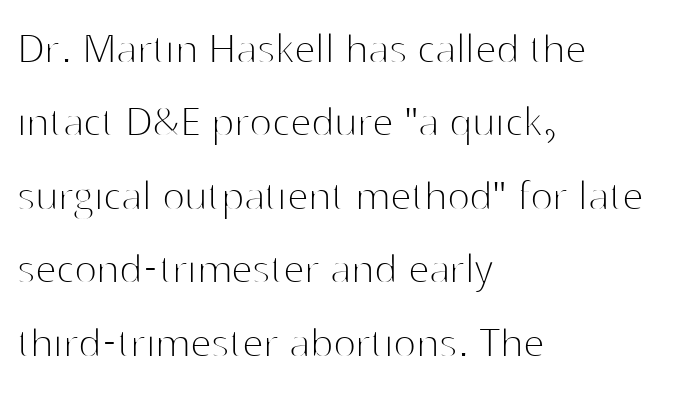
Lines of text with bare space underneath. Leading matches the norm, producing a regular column. Looks like regular typesetting: each glyph gets only the width it needs. The passage shown is not bold in any degree. The paragraph has a hard left edge and a soft right edge.
